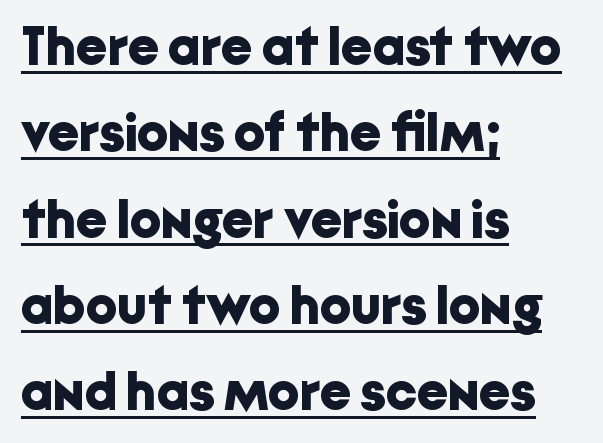
{"serif": "no", "italic": "no", "bold": "yes", "weight": "bold", "width": "normal", "stroke_contrast": "low", "x_height": "medium", "monospaced": "no", "underline": "yes", "align": "left", "line_spacing": "normal", "line_spacing_ratio": 1.57, "letter_spacing": "normal", "letter_spacing_em": 0.0, "glyph_px": 55}
